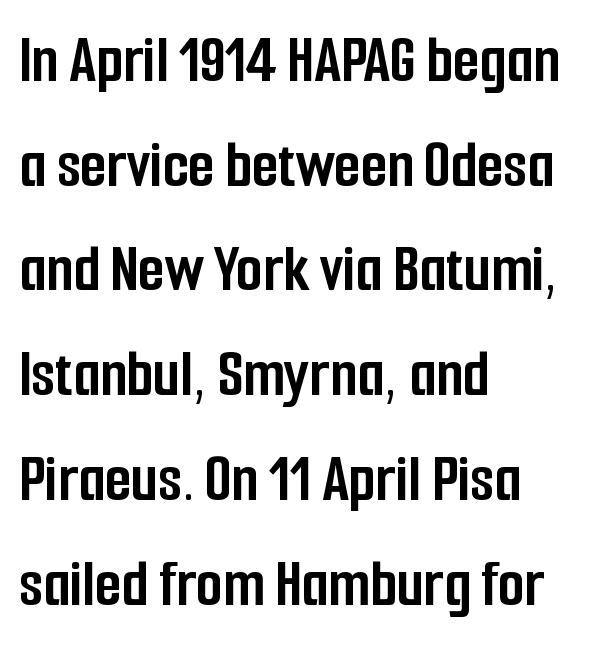
{"serif": "no", "italic": "no", "bold": "yes", "weight": "semibold", "width": "condensed", "stroke_contrast": "low", "x_height": "medium", "monospaced": "no", "underline": "no", "align": "left", "line_spacing": "normal", "line_spacing_ratio": 1.54, "letter_spacing": "normal", "letter_spacing_em": 0.0, "glyph_px": 68}
